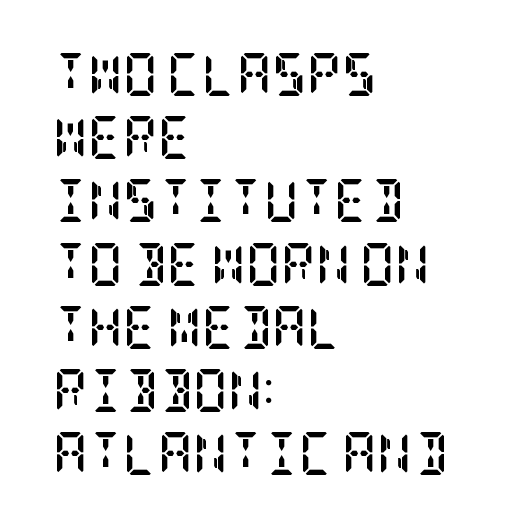
A classic flush-left, rag-right setting is used for this passage. If you measured baseline to baseline, you'd find a middling distance. Underline: absent. Old-style or modern, the face here clearly has serifs. Italic? Not at all — the glyphs are vertical.
